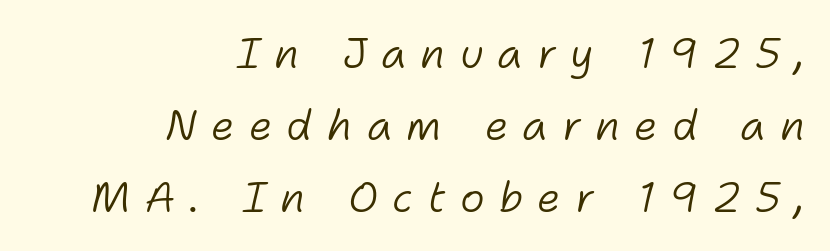
The image shows 42 px light type, italic (leaning right); set right-aligned, line spacing 1.71x, unusually wide letter spacing (+0.34 em), not underlined; low stroke contrast and a medium x-height.
